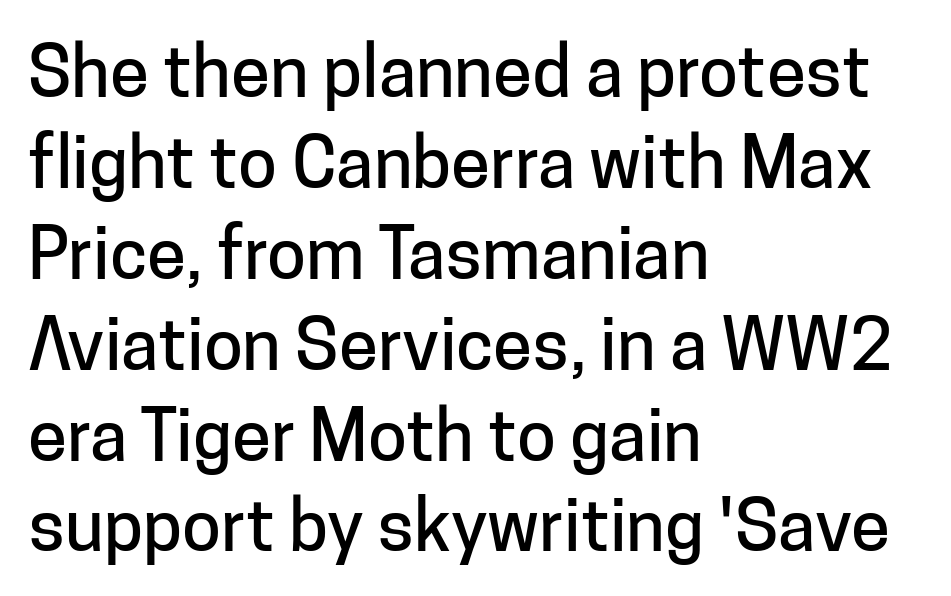
Q: Is the text italic (slanted)? A: No, it is upright.
Q: Is the typeface a serif or a sans-serif typeface? A: Sans-serif.
Q: Is the text underlined? A: No.
Q: How is the paragraph aligned? A: Left-aligned.
Q: Is the spacing between letters normal or unusually wide? A: Normal.
Q: Is the spacing between lines tight, normal or loose? A: Normal.
Q: Width (condensed, normal, or wide)? A: Normal.
Q: Stroke contrast? A: Low.
Q: x-height? A: Medium.
Q: Monospaced? A: No.
